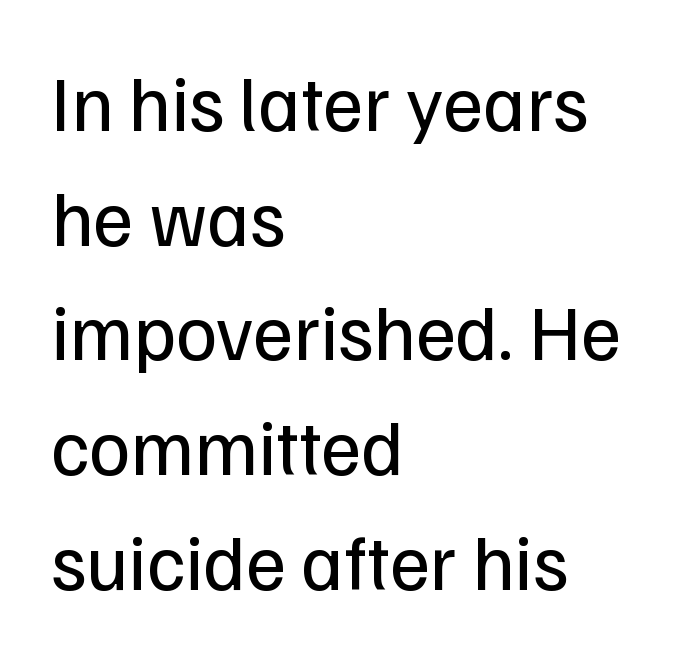
{"serif": "no", "italic": "no", "bold": "no", "weight": "regular", "width": "normal", "stroke_contrast": "low", "x_height": "medium", "monospaced": "no", "underline": "no", "align": "left", "line_spacing": "normal", "line_spacing_ratio": 1.47, "letter_spacing": "normal", "letter_spacing_em": 0.0, "glyph_px": 78}
